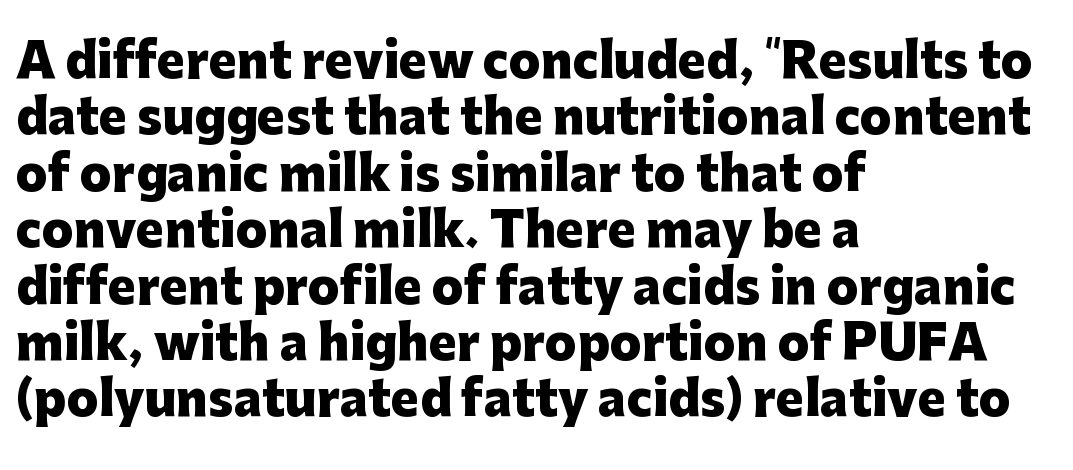
The sample has been set heavy, in full bold. Note the varied advance widths — an 'i' is clearly narrower than an 'm'. The lettering holds an erect, upright posture throughout. Only glyphs here, with clear space below each row. Compared with typical body copy, the letter spacing here is the same.
